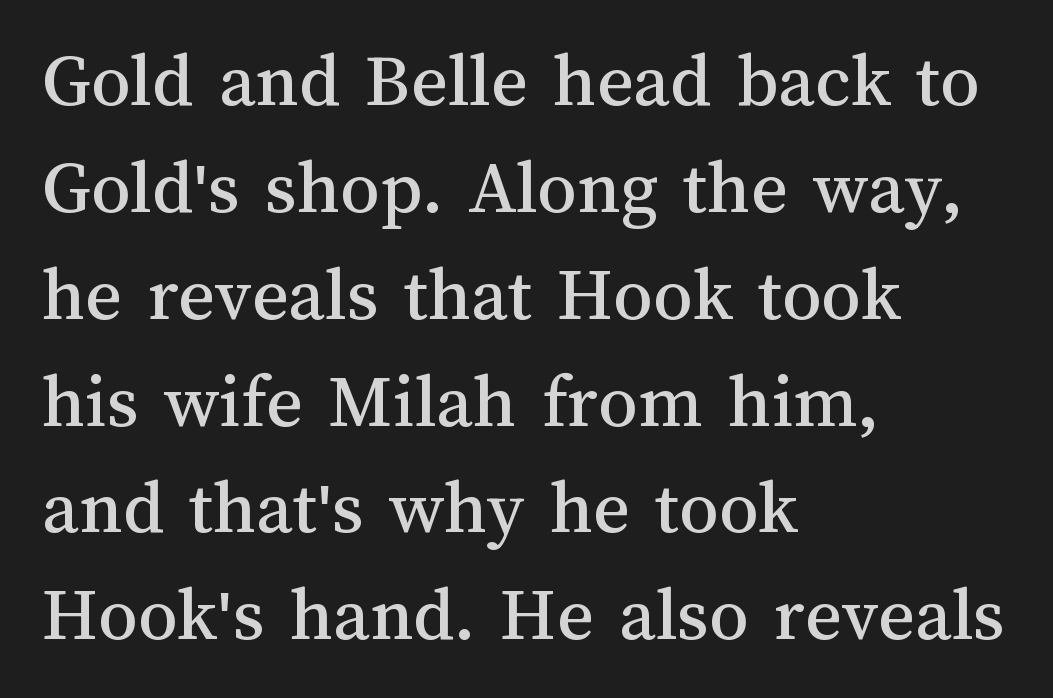
The image shows 78 px text type, upright; set left-aligned, normal line spacing (1.37x), normal letter spacing, not underlined; medium stroke contrast and a medium x-height.
